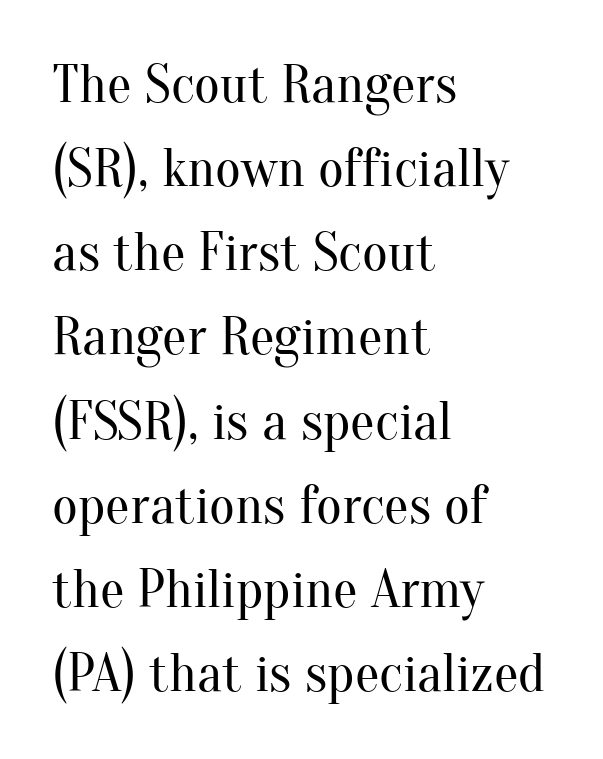
The passage shown stacks its lines at a standard gap. Teacher's note: observe the even left margin — that is flush-left alignment. No heavy texture on the line: the type isn't bold. There is no visible air inserted between adjacent glyphs. A typesetter would call this proportional, since set widths differ per character.
